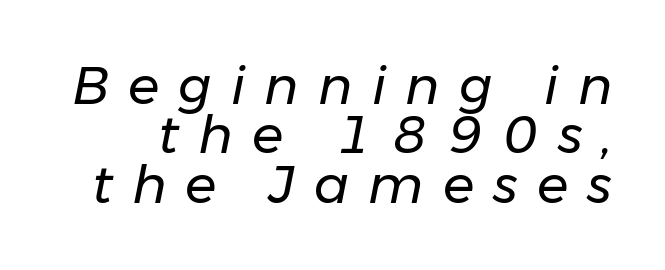
The image shows 52 px regular-weight type, italic (leaning right); set tight line spacing (0.95x), unusually wide letter spacing (+0.37 em), not underlined; low stroke contrast and a medium x-height.
